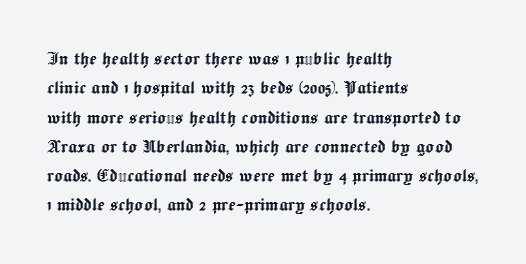
{"italic": "no", "underline": "no", "align": "left", "line_spacing": "normal", "line_spacing_ratio": 1.33, "letter_spacing": "normal", "letter_spacing_em": 0.0, "glyph_px": 22}
